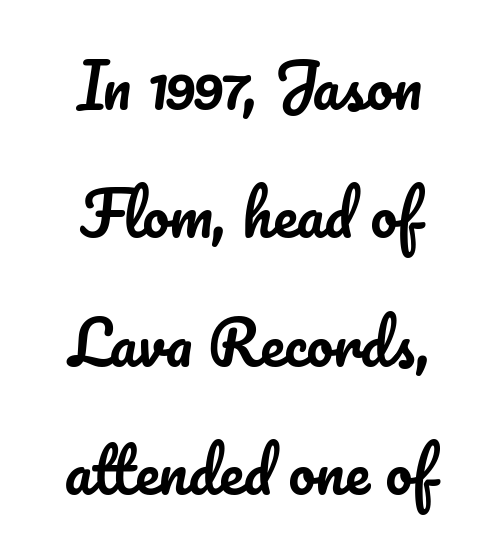
The image shows 60 px text type; set centered, loose line spacing (2.14x), normal letter spacing, not underlined; low stroke contrast and a small x-height.
